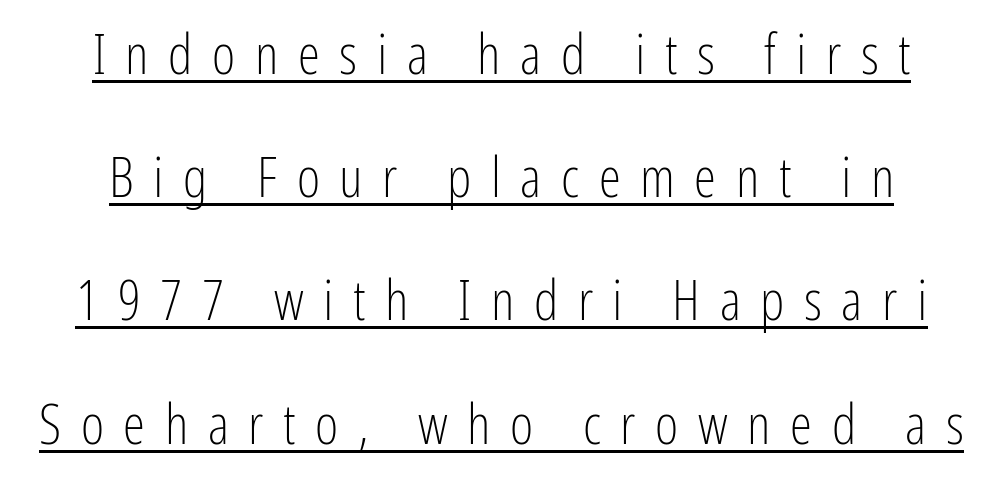
The image shows 56 px light, condensed sans-serif type, upright; set loose line spacing (2.2x), unusually wide letter spacing (+0.35 em), underlined; low stroke contrast and a medium x-height.
